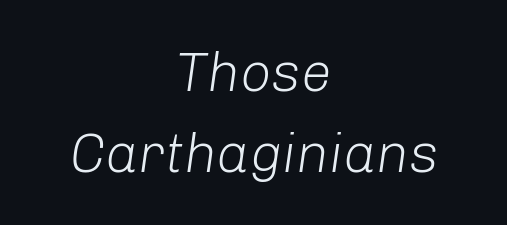
The image shows 55 px light type, italic (leaning right); set centered, normal line spacing (1.47x), normal letter spacing, not underlined; low stroke contrast and a medium x-height.
